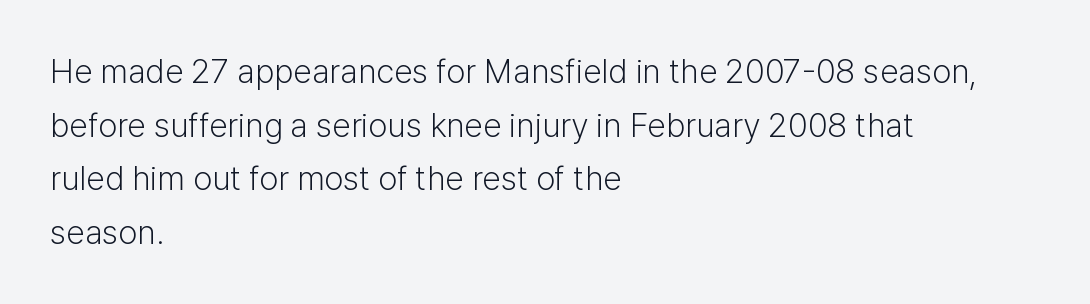
Lines of text with bare space underneath. The lettering holds an erect, upright posture throughout. A typesetter would label this face a sans. Caption: standard tracking, unaltered.
